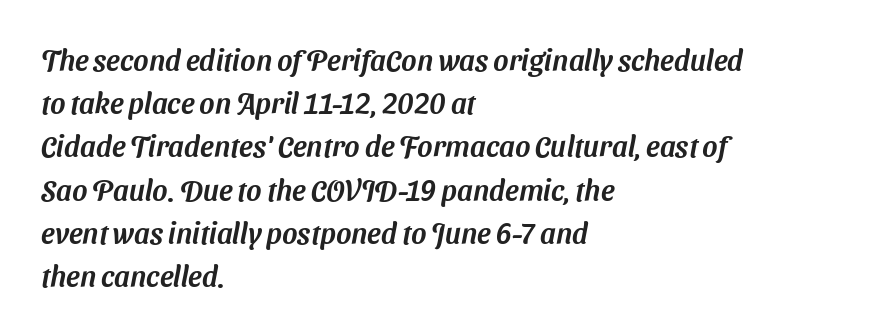
These lines are rendered in a variable-pitch font. Quick note: underline off. You could call the tracking neutral — neither tight nor loose. What's the leading like? Ordinary, nothing unusual. Note: no serifs on the glyphs. The rendering anchors every line to the left-hand side.
